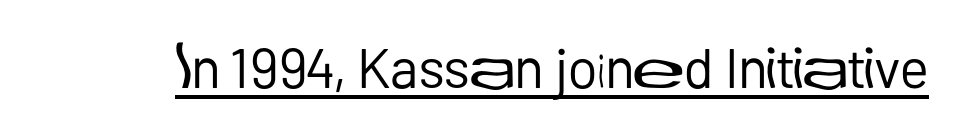
Each letter keeps its own natural width here, so spacing adapts to shape. The type family on display is of the sans-serif kind. Glyph-to-glyph distance matches everyday printed text. The font is comparable to plain body text, perhaps lighter. Characters remain perfectly vertical along every line.
